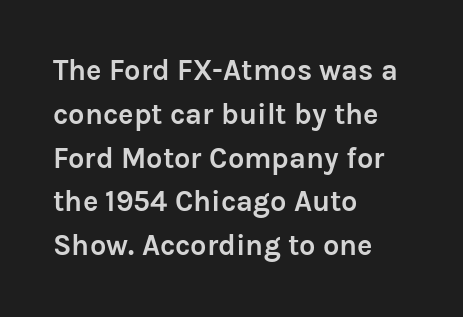
Q: Is the text bold? A: Yes.
Q: Is the text italic (slanted)? A: No, it is upright.
Q: Is the typeface a serif or a sans-serif typeface? A: Sans-serif.
Q: Is the text underlined? A: No.
Q: How is the paragraph aligned? A: Left-aligned.
Q: Is the spacing between letters normal or unusually wide? A: Normal.
Q: Is the spacing between lines tight, normal or loose? A: Normal.
Q: Width (condensed, normal, or wide)? A: Normal.
Q: Stroke contrast? A: Low.
Q: x-height? A: Medium.
Q: Monospaced? A: No.
